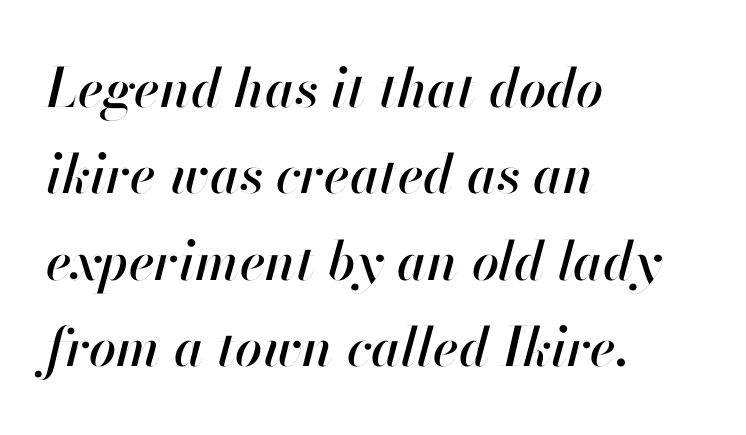
Q: Is the text italic (slanted)? A: Yes, it leans right by about 13 degrees.
Q: Is the text underlined? A: No.
Q: How is the paragraph aligned? A: Left-aligned.
Q: Is the spacing between letters normal or unusually wide? A: Normal.
Q: Is the spacing between lines tight, normal or loose? A: Normal.
Q: Width (condensed, normal, or wide)? A: Normal.
Q: Stroke contrast? A: High.
Q: x-height? A: Small.
Q: Monospaced? A: No.
